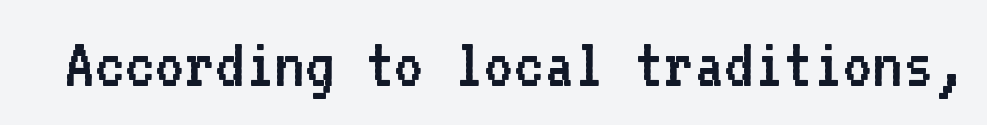
The image shows 72 px regular-weight sans-serif type, upright, monospaced; set normal letter spacing, not underlined; low stroke contrast and a medium x-height.
